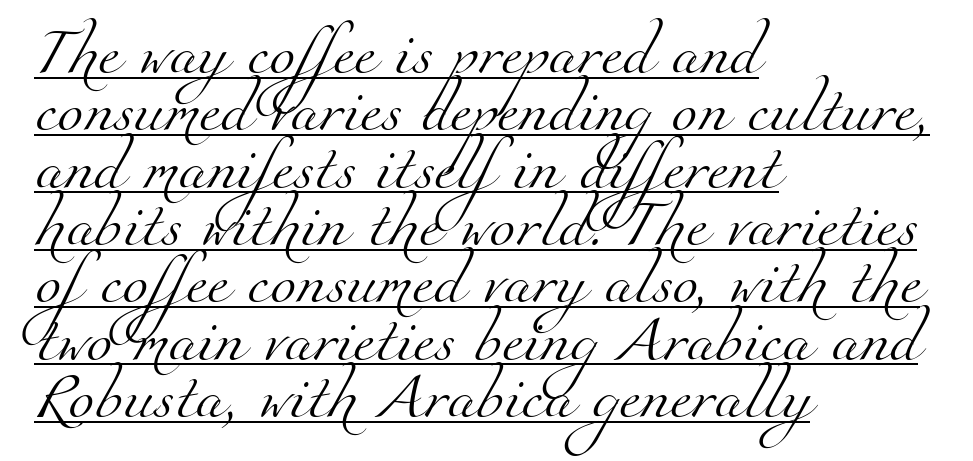
Q: Is the text bold? A: No.
Q: Is the typeface a serif or a sans-serif typeface? A: Serif.
Q: Is the text underlined? A: Yes.
Q: How is the paragraph aligned? A: Left-aligned.
Q: Is the spacing between letters normal or unusually wide? A: Normal.
Q: Width (condensed, normal, or wide)? A: Normal.
Q: Stroke contrast? A: Medium.
Q: x-height? A: Small.
Q: Monospaced? A: No.
